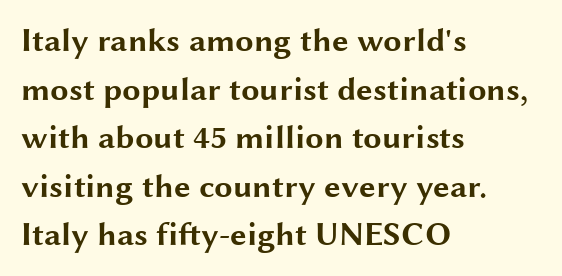
{"serif": "no", "italic": "no", "bold": "yes", "weight": "bold", "width": "wide", "stroke_contrast": "medium", "x_height": "medium", "monospaced": "no", "underline": "no", "align": "left", "line_spacing": "normal", "line_spacing_ratio": 1.47, "letter_spacing": "normal", "letter_spacing_em": 0.0, "glyph_px": 33}
